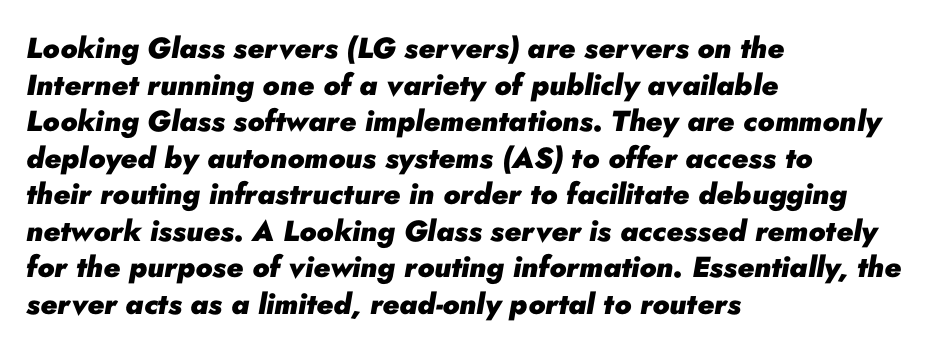
Q: Is the text bold? A: Yes.
Q: Is the text italic (slanted)? A: Yes, it leans right by about 10 degrees.
Q: Is the text underlined? A: No.
Q: How is the paragraph aligned? A: Left-aligned.
Q: Is the spacing between letters normal or unusually wide? A: Normal.
Q: Is the spacing between lines tight, normal or loose? A: Normal.
Q: Width (condensed, normal, or wide)? A: Normal.
Q: Stroke contrast? A: Low.
Q: x-height? A: Small.
Q: Monospaced? A: No.
